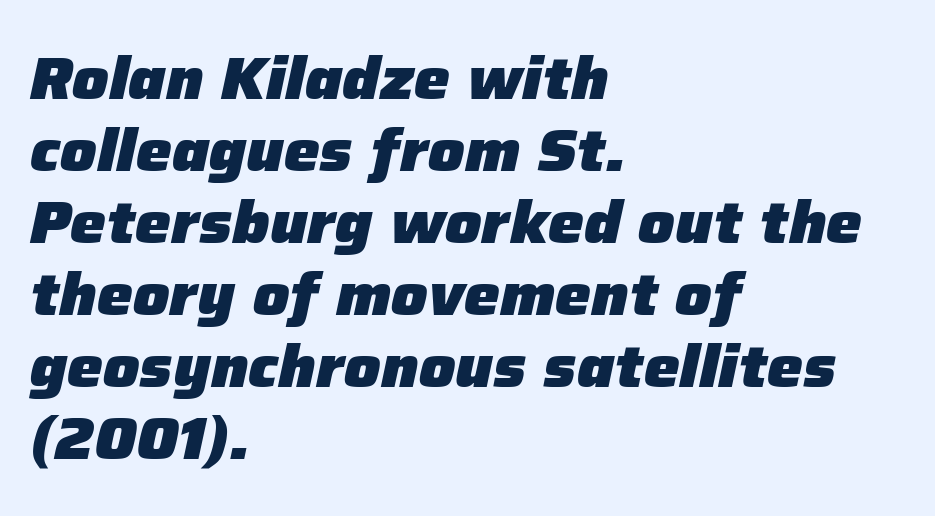
The image shows 60 px heavy type, italic (leaning right); set left-aligned, line spacing 1.2x, normal letter spacing, not underlined; low stroke contrast and a medium x-height.
